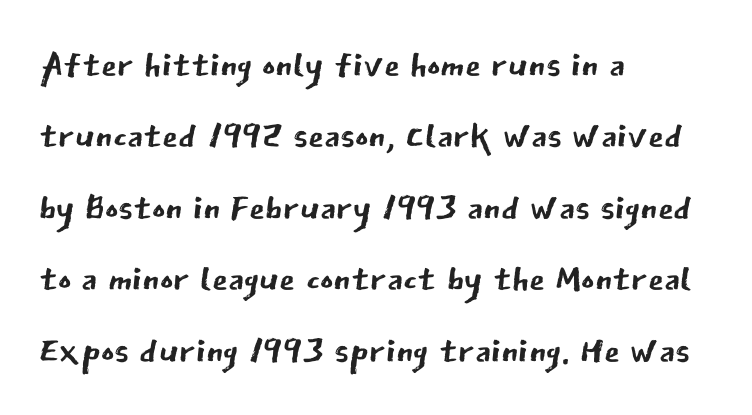
{"serif": "no", "italic": "no", "bold": "no", "weight": "regular", "width": "normal", "stroke_contrast": "low", "x_height": "medium", "monospaced": "no", "underline": "no", "align": "left", "line_spacing": "normal", "line_spacing_ratio": 1.4, "letter_spacing": "normal", "letter_spacing_em": 0.0, "glyph_px": 51}
